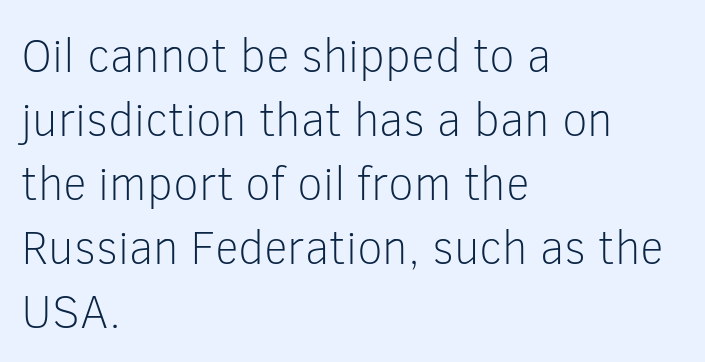
Q: Is the text bold? A: No.
Q: Is the text italic (slanted)? A: No, it is upright.
Q: Is the typeface a serif or a sans-serif typeface? A: Sans-serif.
Q: Is the text underlined? A: No.
Q: How is the paragraph aligned? A: Left-aligned.
Q: Is the spacing between letters normal or unusually wide? A: Normal.
Q: Is the spacing between lines tight, normal or loose? A: Normal.
Q: Width (condensed, normal, or wide)? A: Normal.
Q: Stroke contrast? A: Low.
Q: x-height? A: Medium.
Q: Monospaced? A: No.
